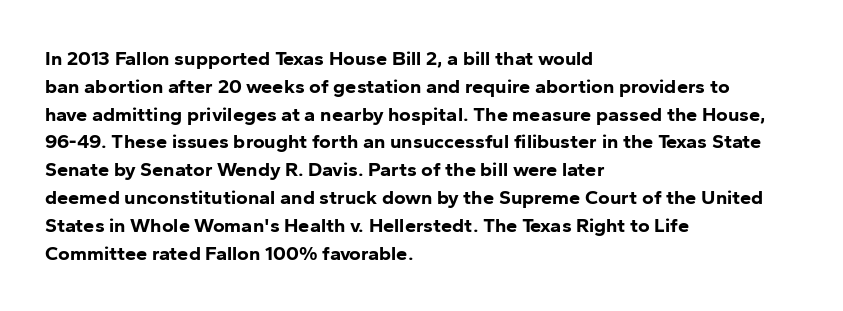
{"italic": "no", "bold": "yes", "underline": "no", "align": "left", "line_spacing": "normal", "line_spacing_ratio": 1.39, "letter_spacing": "normal", "letter_spacing_em": 0.0, "glyph_px": 20}
